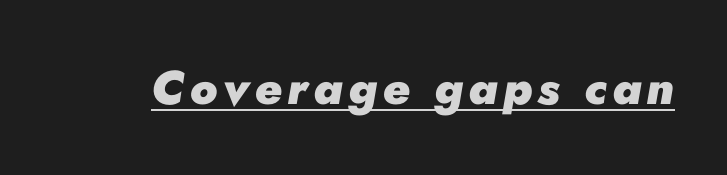
{"italic": "yes", "lean": "right", "slant_degrees": 10, "bold": "yes", "weight": "heavy", "width": "normal", "stroke_contrast": "low", "x_height": "small", "monospaced": "no", "underline": "yes", "glyph_px": 47}
